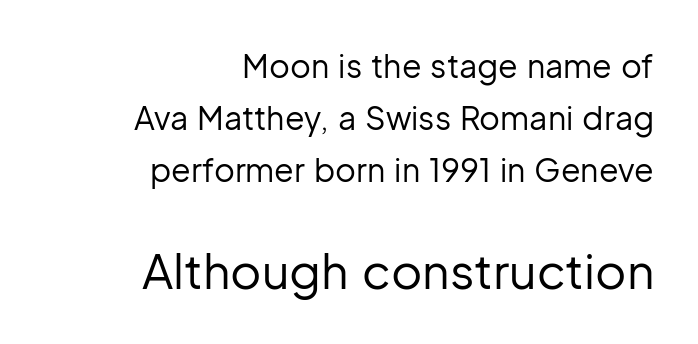
If you measured baseline to baseline, you'd find a middling distance. Tracking value appears to be zero — textbook default spacing. Letters rest on an invisible, unmarked baseline. I'd call this a sans setting — the letters go barefoot. Top chunk: small. Bottom chunk: large. The letters stand straight up with perfectly vertical stems.
